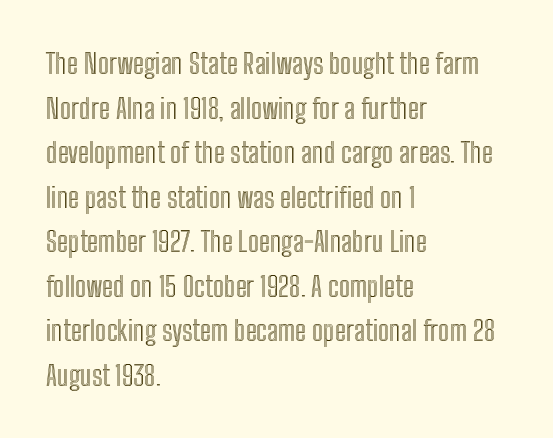
The image shows 28 px condensed type, upright; set left-aligned, normal line spacing (1.59x), normal letter spacing, not underlined; a medium x-height.
